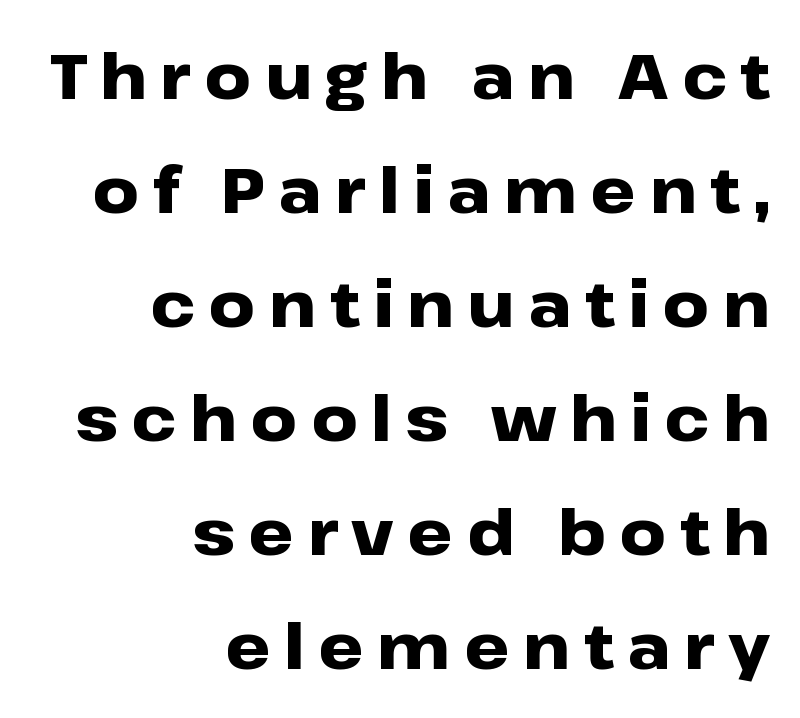
Varying glyph widths throughout — classic text-font behaviour. The lettering stays uniformly vertical, giving the passage a roman look. The typesetter chose a ragged-left arrangement here. The rendering shows plain stroke endings on the letterforms — a sans-serif design.
